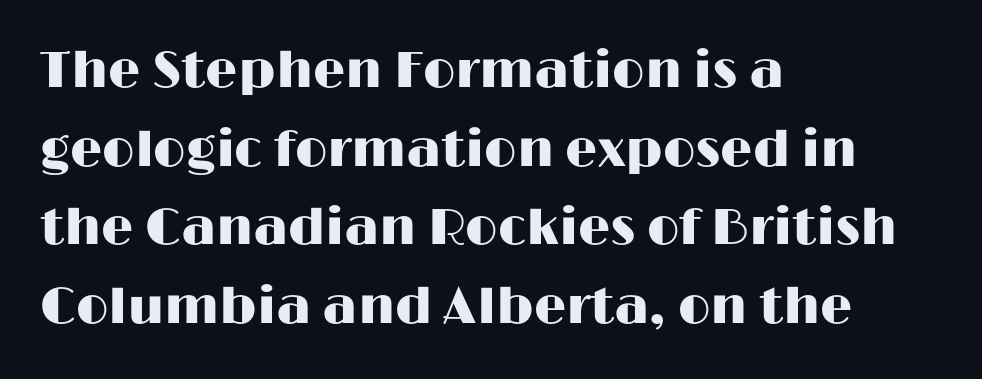
The image shows 51 px wide sans-serif type, upright; set left-aligned, normal line spacing (1.54x), normal letter spacing, not underlined; high stroke contrast and a medium x-height.
